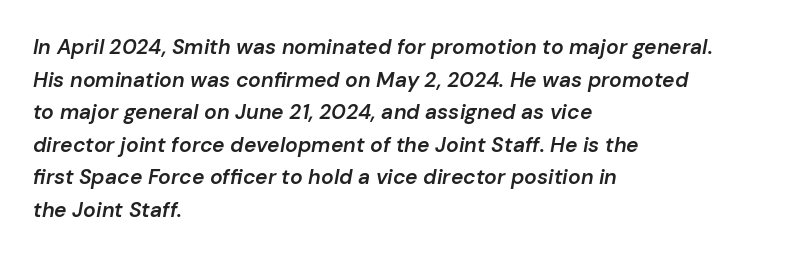
The image shows 21 px text type, italic (leaning right); set left-aligned, normal line spacing (1.55x), normal letter spacing, not underlined.
